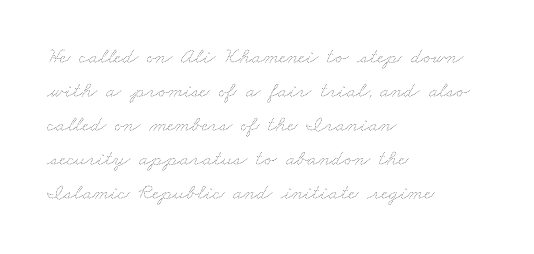
{"bold": "no", "underline": "no", "align": "left", "line_spacing": "normal", "line_spacing_ratio": 1.55, "letter_spacing": "normal", "letter_spacing_em": 0.0, "glyph_px": 22}
